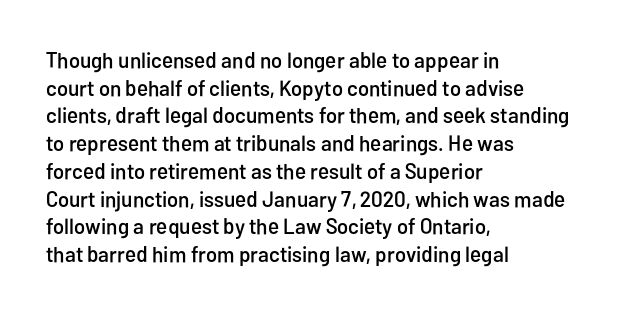
Q: Is the text italic (slanted)? A: No, it is upright.
Q: Is the text underlined? A: No.
Q: How is the paragraph aligned? A: Left-aligned.
Q: Is the spacing between letters normal or unusually wide? A: Normal.
Q: Is the spacing between lines tight, normal or loose? A: Normal.
